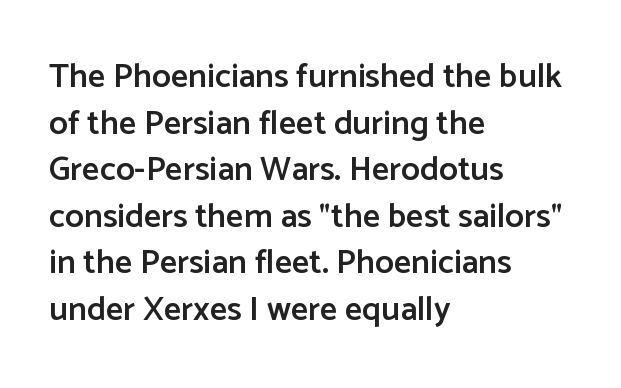
Q: Is the text bold? A: Semi-bold.
Q: Is the text italic (slanted)? A: No, it is upright.
Q: Is the typeface a serif or a sans-serif typeface? A: Sans-serif.
Q: Is the text underlined? A: No.
Q: How is the paragraph aligned? A: Left-aligned.
Q: Is the spacing between letters normal or unusually wide? A: Normal.
Q: Is the spacing between lines tight, normal or loose? A: Normal.
Q: Width (condensed, normal, or wide)? A: Normal.
Q: Stroke contrast? A: Low.
Q: x-height? A: Medium.
Q: Monospaced? A: No.
